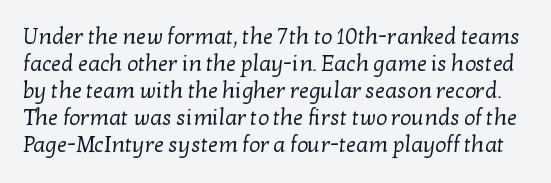
Honestly, the letter spacing is just normal — you wouldn't notice it. A quiet, ordinary-to-light weight characterises the typeface. Unmarked baselines from the first word to the last.
